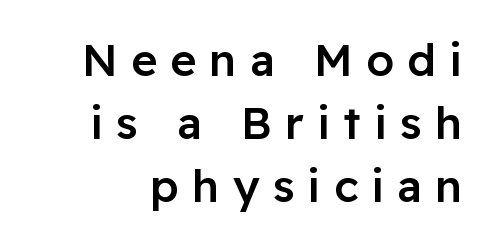
The image shows 45 px semibold sans-serif type, upright; set normal line spacing (1.4x), unusually wide letter spacing (+0.29 em), not underlined; low stroke contrast and a medium x-height.
